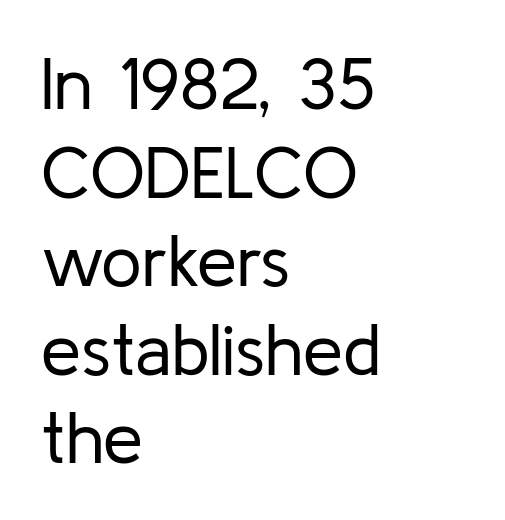
The rendering anchors every line to the left-hand side. You could not count columns in this text — the font is proportionally spaced. Tracking here is standard; glyphs follow each other at the usual distance. The cut favours lightness, reaching ordinary text weight at its darkest. Does the lettering tilt? It doesn't — this is upright. The glyphs are unaccompanied by any horizontal stroke below them.
